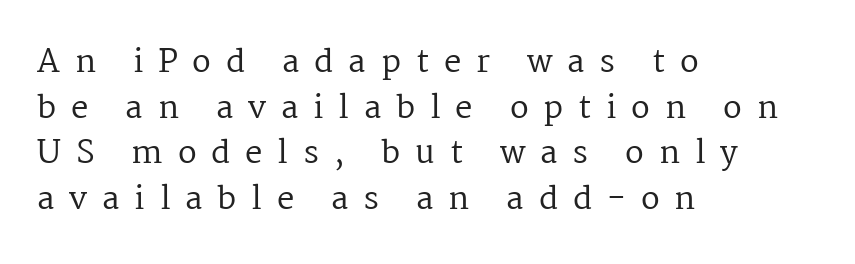
The specimen reads as upright at a glance. These lines are set flush left with a ragged right edge. The rendering shows small feet on the letterforms — a serif design. The passage shown has open, widely tracked lettering throughout. Underlining? Definitely not there.
